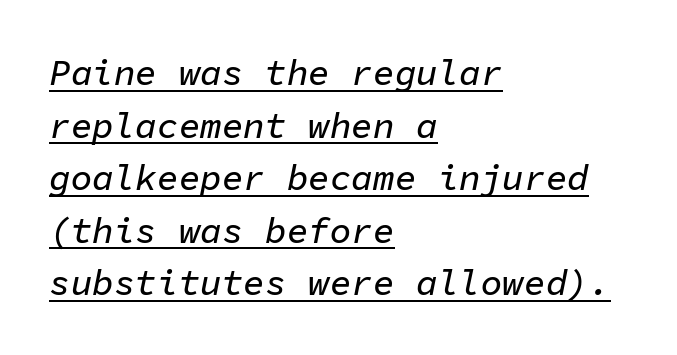
The image shows 36 px text type, italic (leaning right), monospaced; set left-aligned, normal line spacing (1.46x), normal letter spacing, underlined; low stroke contrast and a medium x-height.
